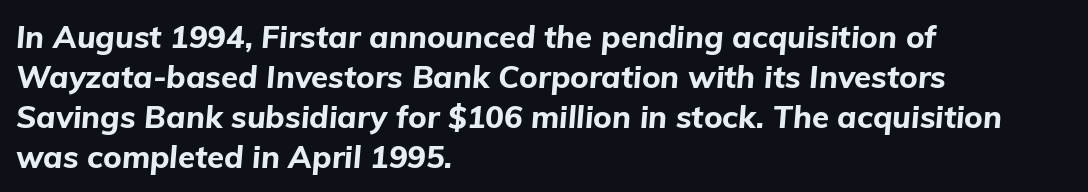
{"italic": "yes", "lean": "right", "slant_degrees": 5, "bold": "yes", "weight": "bold", "width": "normal", "stroke_contrast": "low", "x_height": "medium", "monospaced": "no", "underline": "no", "align": "left", "line_spacing": "normal", "line_spacing_ratio": 1.29, "letter_spacing": "normal", "letter_spacing_em": 0.0, "glyph_px": 31}
